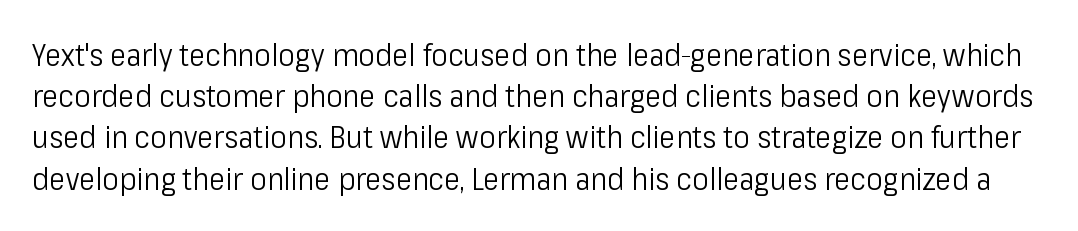
The image shows 31 px light, condensed sans-serif type, upright; set normal line spacing (1.33x), normal letter spacing, not underlined; low stroke contrast and a medium x-height.
